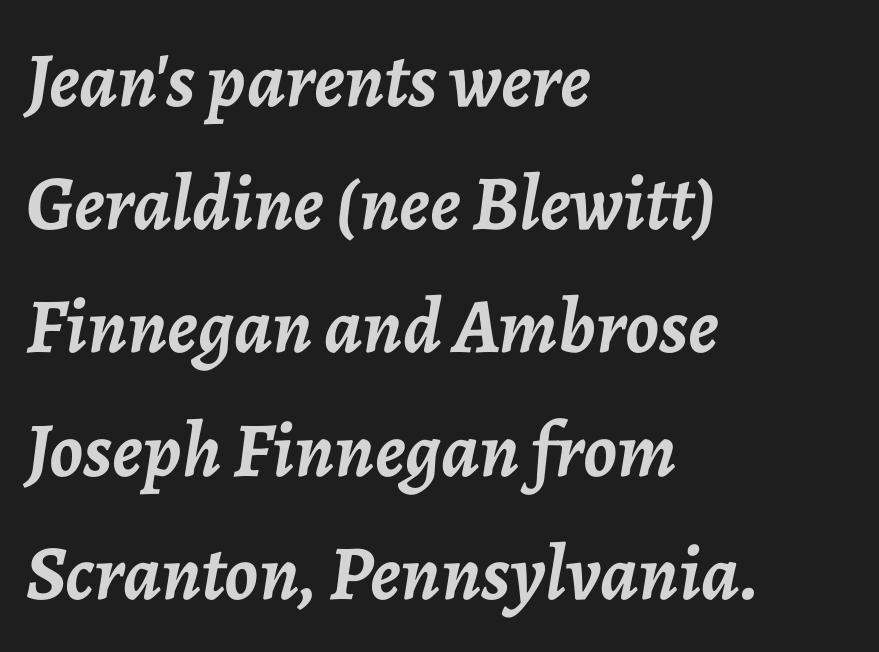
These words are printed bold, with thick strokes throughout. These lines are rendered in a variable-pitch font. The space directly below the letters is spotless. Yep, that's italic — everything's leaning. The passage shown has conventional tracking throughout. Line spacing here is normal.
